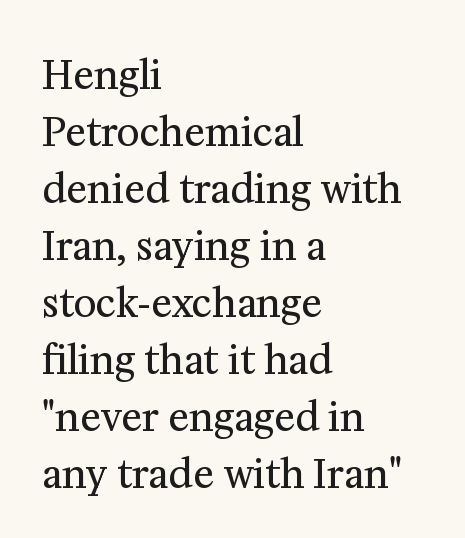
{"serif": "yes", "italic": "no", "bold": "no", "weight": "regular", "width": "normal", "stroke_contrast": "medium", "x_height": "medium", "monospaced": "no", "underline": "no", "align": "left", "line_spacing": "normal", "line_spacing_ratio": 1.46, "letter_spacing": "normal", "letter_spacing_em": 0.0, "glyph_px": 39}
